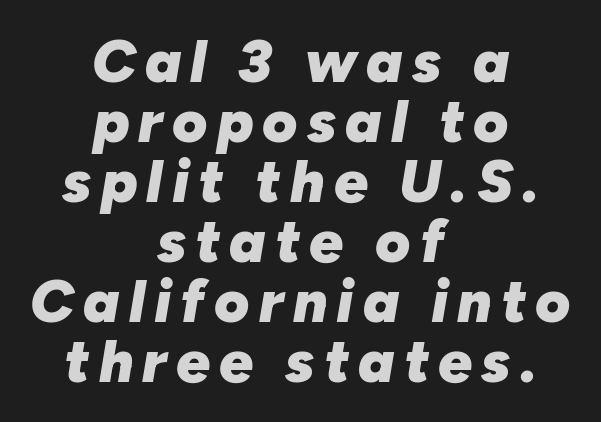
Does the copy run flush right? No — it is centered line by line. Here the designer chose a conventional face with non-uniform glyph widths. Is the type slanted? Yes — the strokes lean at a clear angle. The gap between lines stays unmarked.
